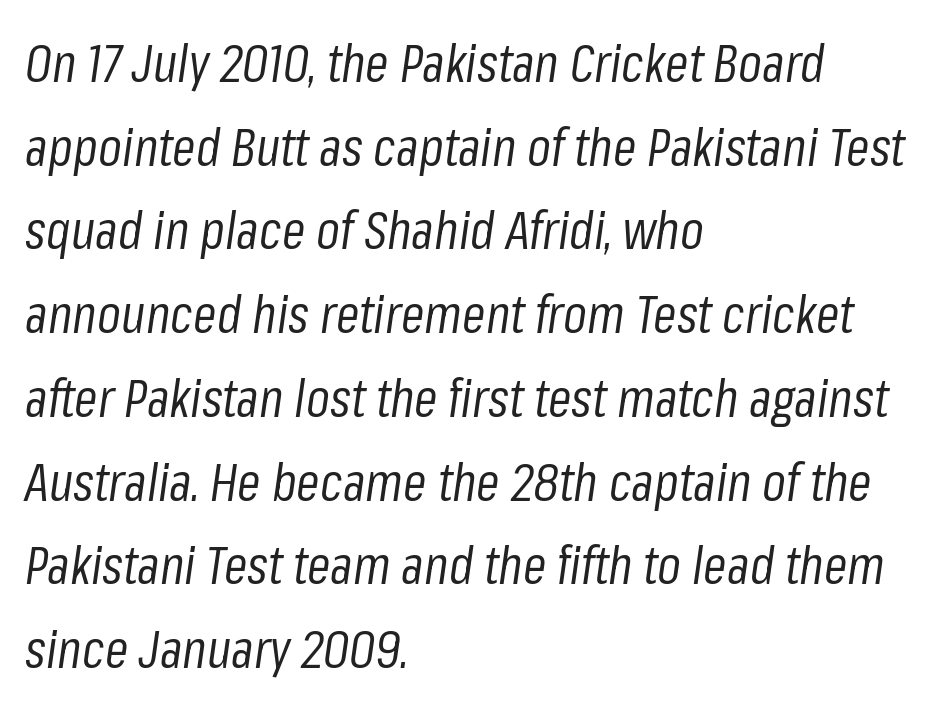
The image shows 53 px regular-weight, condensed type, italic (leaning right); set left-aligned, normal line spacing (1.58x), normal letter spacing, not underlined; low stroke contrast and a medium x-height.
